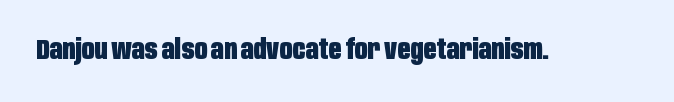
Clear beneath every line of the passage. Proportional: the letters do not fall into vertical columns. Tracking here is standard; glyphs follow each other at the usual distance. In terms of weight, the rendering is a true, heavy bold.
